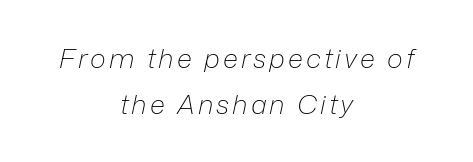
{"italic": "yes", "lean": "right", "slant_degrees": 12, "bold": "no", "underline": "no", "align": "center", "line_spacing_ratio": 1.71, "glyph_px": 27}
